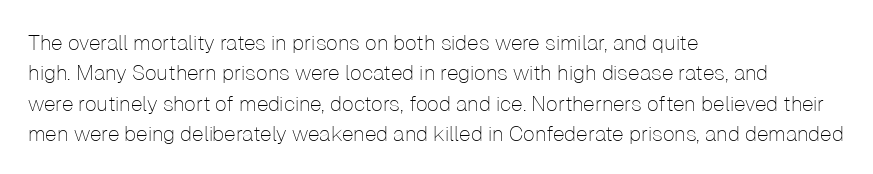
Letter spacing: default. Ink coverage per letter is moderate at most. The rag falls on the right side of this text block. Descenders are the only things crossing below the line. This block has exactly the height ordinary leading produces. This is the regular roman posture of the typeface.
